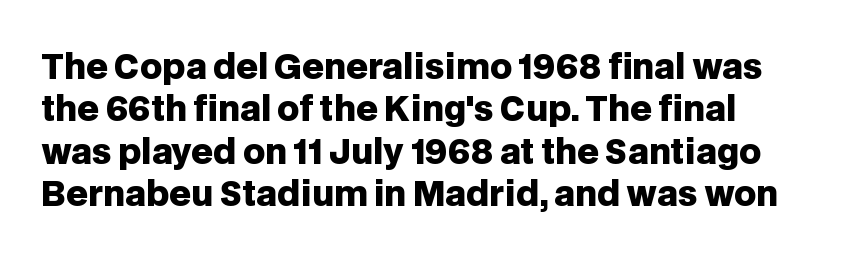
Q: Is the text bold? A: Yes.
Q: Is the text italic (slanted)? A: No, it is upright.
Q: Is the typeface a serif or a sans-serif typeface? A: Sans-serif.
Q: Is the text underlined? A: No.
Q: How is the paragraph aligned? A: Left-aligned.
Q: Is the spacing between letters normal or unusually wide? A: Normal.
Q: Is the spacing between lines tight, normal or loose? A: Normal.
Q: Width (condensed, normal, or wide)? A: Normal.
Q: Stroke contrast? A: Low.
Q: x-height? A: Large.
Q: Monospaced? A: No.
